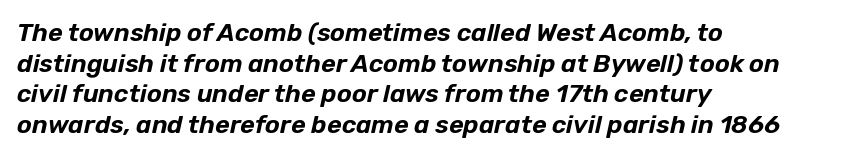
Q: Is the text italic (slanted)? A: Yes, it leans right by about 12 degrees.
Q: Is the text underlined? A: No.
Q: How is the paragraph aligned? A: Left-aligned.
Q: Is the spacing between letters normal or unusually wide? A: Normal.
